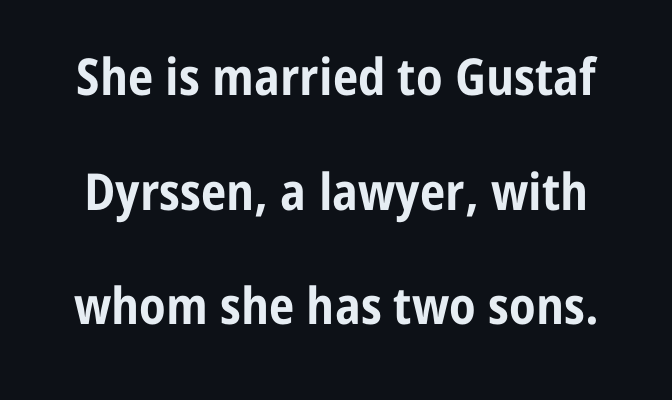
Q: Is the text bold? A: Yes.
Q: Is the text italic (slanted)? A: No, it is upright.
Q: Is the typeface a serif or a sans-serif typeface? A: Sans-serif.
Q: Is the text underlined? A: No.
Q: Is the spacing between letters normal or unusually wide? A: Normal.
Q: Is the spacing between lines tight, normal or loose? A: Loose.
Q: Width (condensed, normal, or wide)? A: Condensed.
Q: Stroke contrast? A: Low.
Q: x-height? A: Medium.
Q: Monospaced? A: No.
